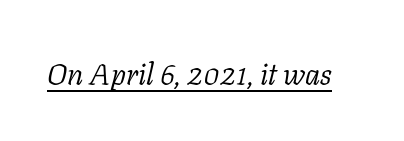
Q: Is the text bold? A: No.
Q: Is the text italic (slanted)? A: Yes, it leans right by about 11 degrees.
Q: Is the typeface a serif or a sans-serif typeface? A: Serif.
Q: Is the text underlined? A: Yes.
Q: Is the spacing between letters normal or unusually wide? A: Normal.
Q: Width (condensed, normal, or wide)? A: Normal.
Q: Stroke contrast? A: Low.
Q: x-height? A: Medium.
Q: Monospaced? A: No.
